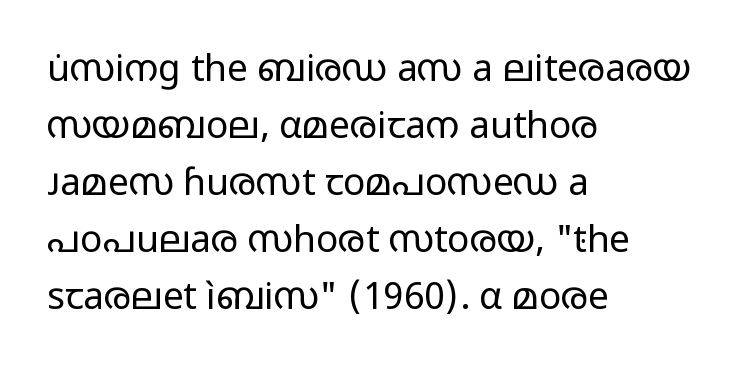
{"serif": "no", "italic": "no", "bold": "no", "weight": "regular", "width": "wide", "stroke_contrast": "low", "x_height": "medium", "monospaced": "no", "underline": "no", "align": "left", "line_spacing": "normal", "line_spacing_ratio": 1.54, "letter_spacing": "normal", "letter_spacing_em": 0.0, "glyph_px": 37}
